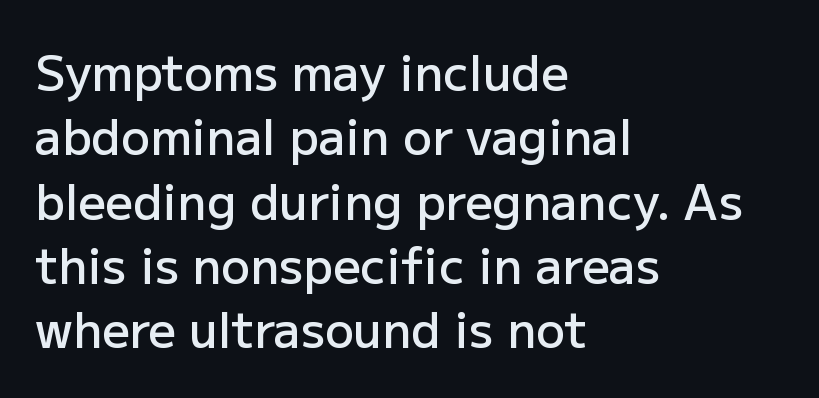
{"serif": "no", "italic": "no", "bold": "semi", "weight": "semibold", "width": "normal", "stroke_contrast": "low", "x_height": "medium", "monospaced": "no", "underline": "no", "align": "left", "line_spacing": "normal", "line_spacing_ratio": 1.34, "letter_spacing": "normal", "letter_spacing_em": 0.0, "glyph_px": 48}
